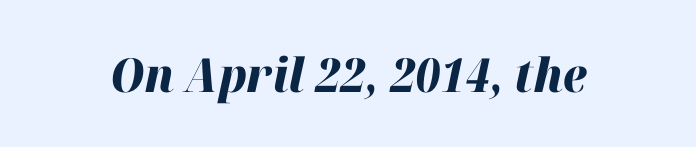
The space beneath each line is pristine and unruled. You could not count columns in this text — the font is proportionally spaced. Plenty of ink on the page — the face is bold. Between one letter and the next there's only the usual sliver of space.
